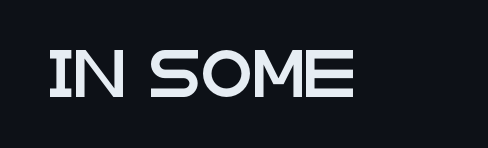
A roman cut, with each character standing at attention. Each letter's strokes conclude bluntly, with no projecting serifs. A typesetter would call this proportional, since set widths differ per character. Glance below the letters and you will spot only blank space. Nobody touched the tracking dial on this one.
